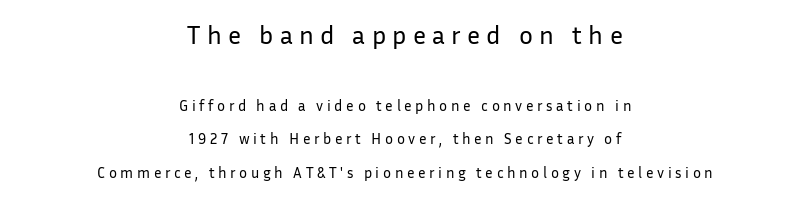
The image shows 26 px text type, upright; set centered, loose line spacing (2.21x), unusually wide letter spacing (+0.24 em), not underlined; the first (top) block is 1.73x larger.
